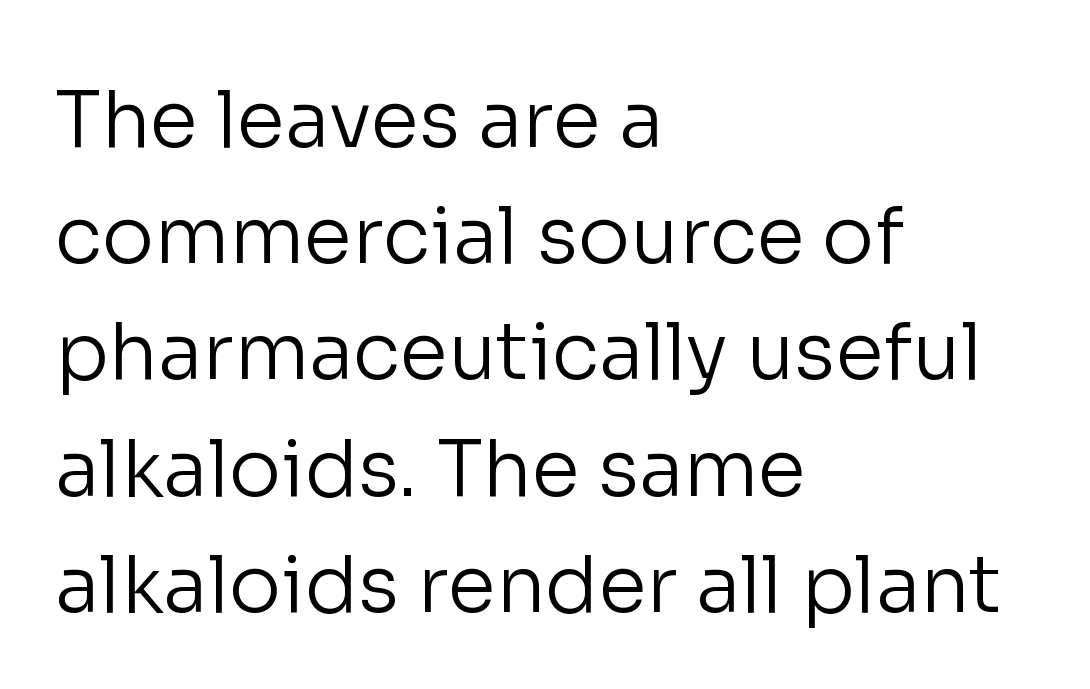
The typesetting does not lean heavy: it is not bold. The specimen reads as upright at a glance. The block of text has a typical density, with ordinary space between rows. Each row of text sits above clean, open space. Short note: letters normally spaced.
